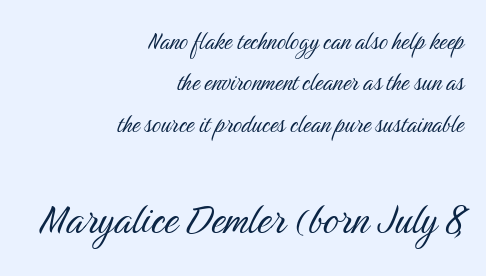
Scale increases going downward across the two blocks. Honestly, the letter spacing is just normal — you wouldn't notice it. Vertically, the passage feels balanced, rows spaced as you'd expect. The rendering shows plain stroke endings on the letterforms — a sans-serif design.
